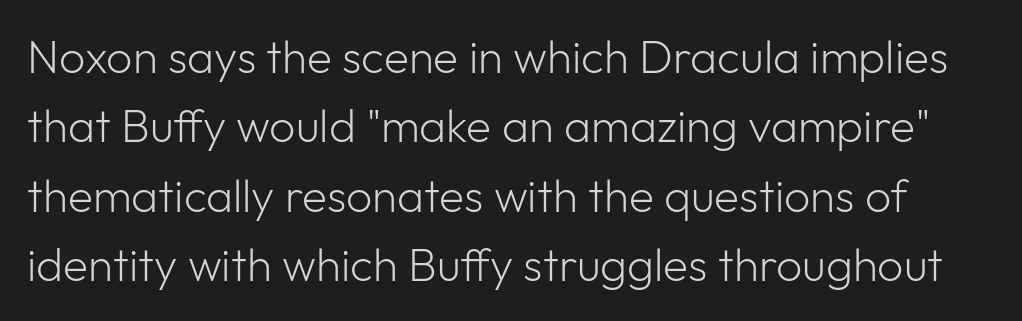
{"serif": "no", "italic": "no", "bold": "no", "weight": "light", "width": "normal", "stroke_contrast": "low", "x_height": "medium", "monospaced": "no", "underline": "no", "line_spacing": "normal", "line_spacing_ratio": 1.51, "letter_spacing": "normal", "letter_spacing_em": 0.0, "glyph_px": 46}
